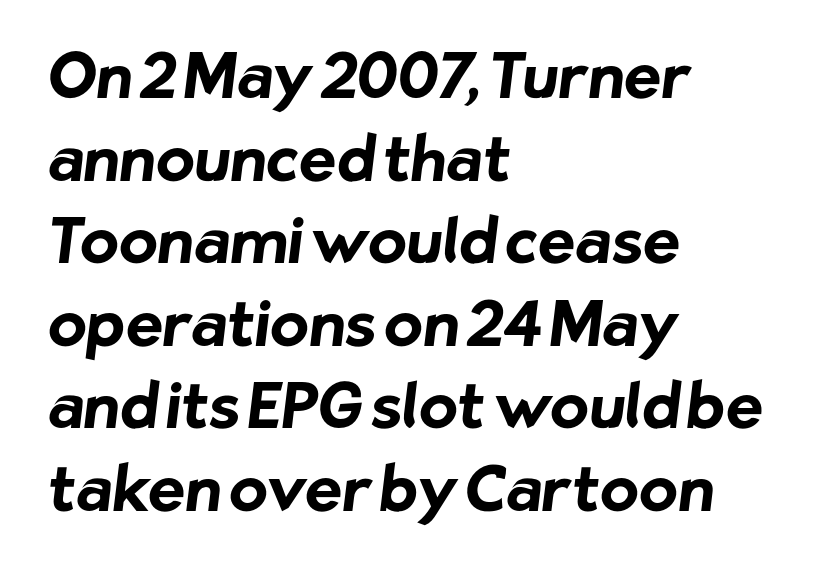
The image shows 63 px bold sans-serif type; set left-aligned, normal line spacing (1.31x), normal letter spacing, not underlined; low stroke contrast and a medium x-height.
